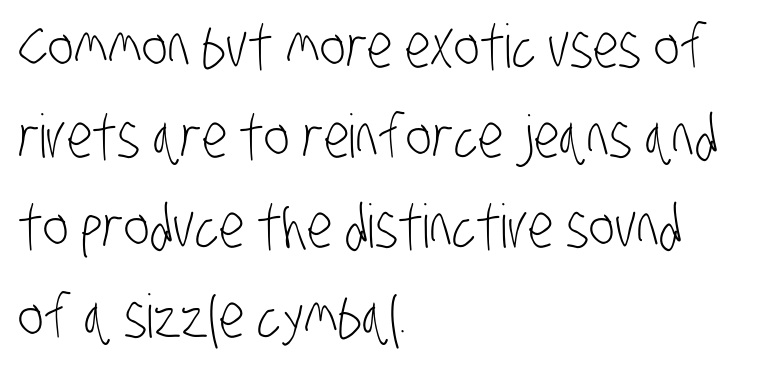
Varying glyph widths throughout — classic text-font behaviour. Decoration check: the copy has no underline. Letter spacing: default. The ragged edge is on the right, which tells us the setting is flush left. Serif or sans? Sans — the stroke terminals are bare.
